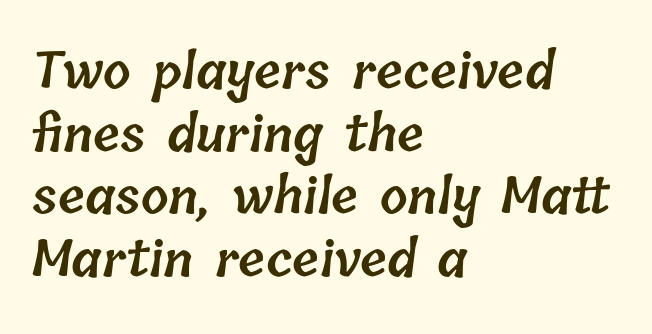
The type is set solid horizontally, with unmodified tracking. Beneath every word, the page is bare. Firm but not heavy-handed strokes: this text is semibold. Which margin do the lines hug? The left one — the right edge is uneven. Evenly set lines give the paragraph a standard silhouette. Each letter keeps its own natural width here, so spacing adapts to shape.
